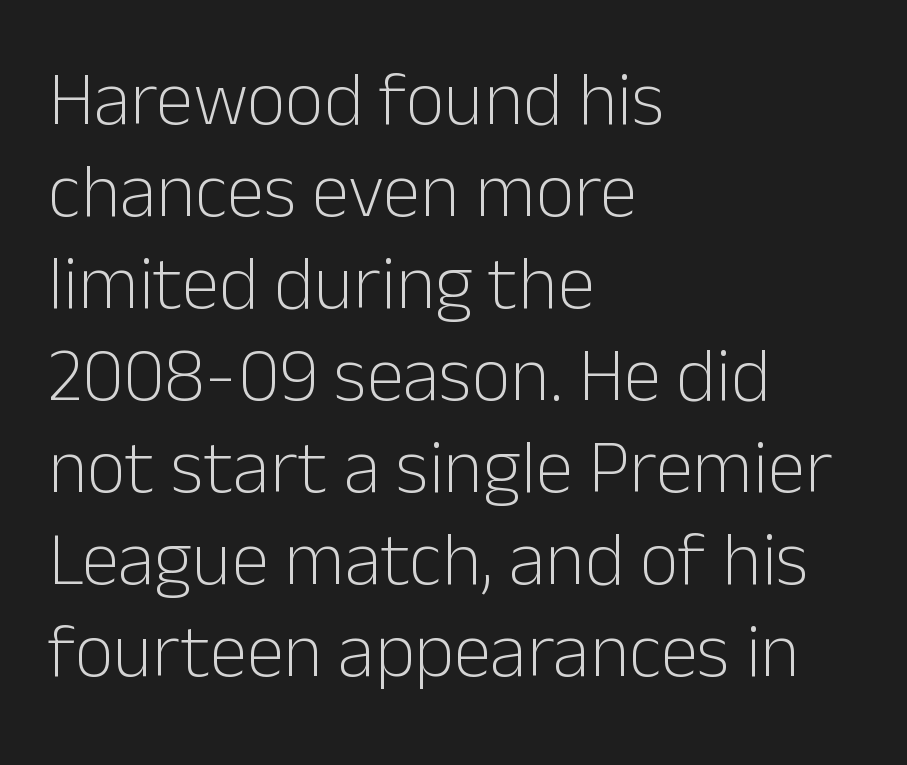
{"serif": "no", "italic": "no", "bold": "no", "weight": "light", "width": "normal", "stroke_contrast": "low", "x_height": "medium", "monospaced": "no", "underline": "no", "align": "left", "line_spacing_ratio": 1.21, "letter_spacing": "normal", "letter_spacing_em": 0.0, "glyph_px": 76}
